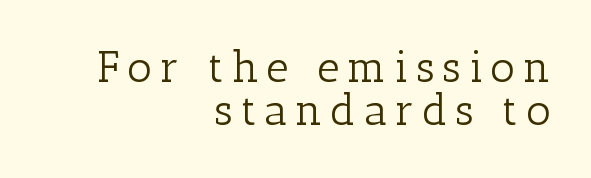
Notice how the stems are strictly vertical — no italics here. Every row of glyphs terminates at an identical x-position on the right. The text was rendered using a seriffed face with decorative stroke endings. The baseline area is clear. Baseline-to-baseline distance is barely more than the letter height.
